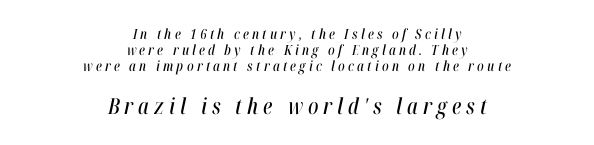
Q: Is the text italic (slanted)? A: Yes, it leans right by about 12 degrees.
Q: Is the text underlined? A: No.
Q: How is the paragraph aligned? A: Centered.
Q: Is the spacing between letters normal or unusually wide? A: Unusually wide.
Q: Is the spacing between lines tight, normal or loose? A: Tight.
Q: Which block of text is set in a larger size, the first (top) or the second (bottom)? A: The second (bottom) one.
